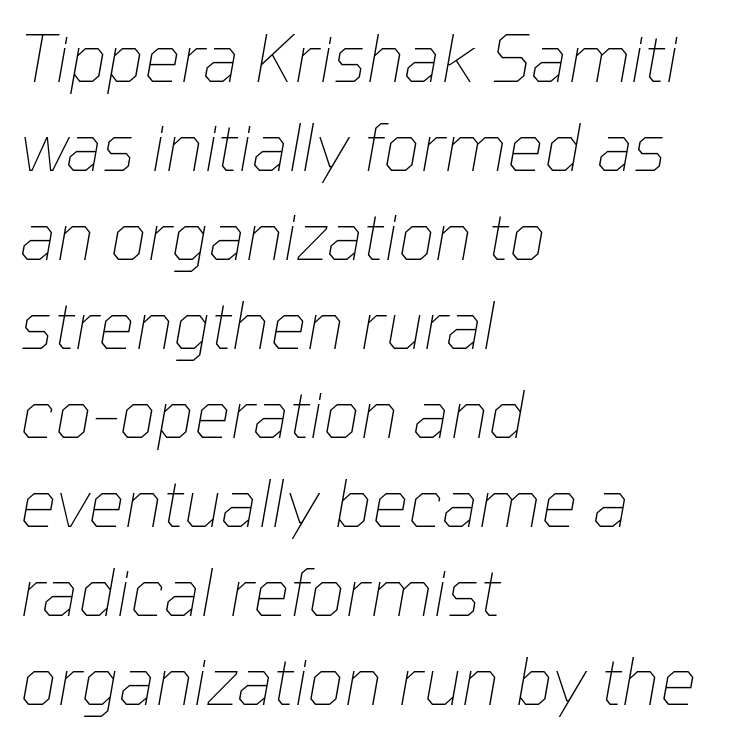
The letterforms sit shoulder to shoulder at normal distance. Weight class: somewhere from thin through regular. In terms of leading, this rendering sits right in the middle. A typesetter would call this proportional, since set widths differ per character. Leftover space on each line is placed entirely after the last word.
